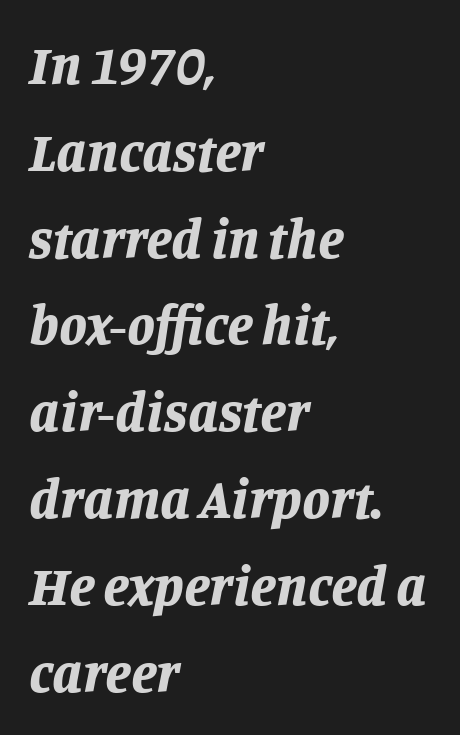
{"italic": "yes", "lean": "right", "slant_degrees": 11, "bold": "yes", "weight": "bold", "width": "normal", "stroke_contrast": "low", "x_height": "large", "monospaced": "no", "underline": "no", "align": "left", "line_spacing": "normal", "line_spacing_ratio": 1.55, "letter_spacing": "normal", "letter_spacing_em": 0.0, "glyph_px": 56}
